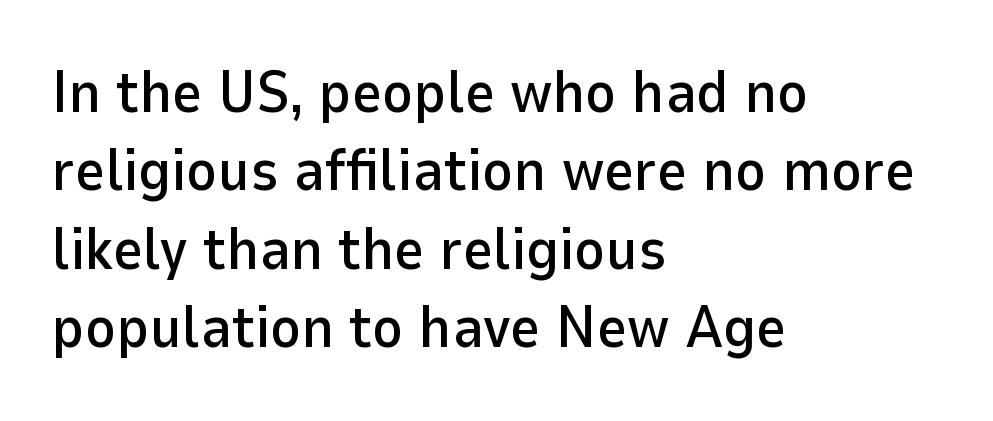
Character widths vary here, with narrow letters taking less room than wide ones. The designer went with a sans here, leaving each stem footless. Lines of text with bare space underneath. A classic flush-left, rag-right setting is used for this passage. Horizontal bands of white between lines are of average thickness. What stands out about the letter spacing? Nothing — it is the standard amount.
